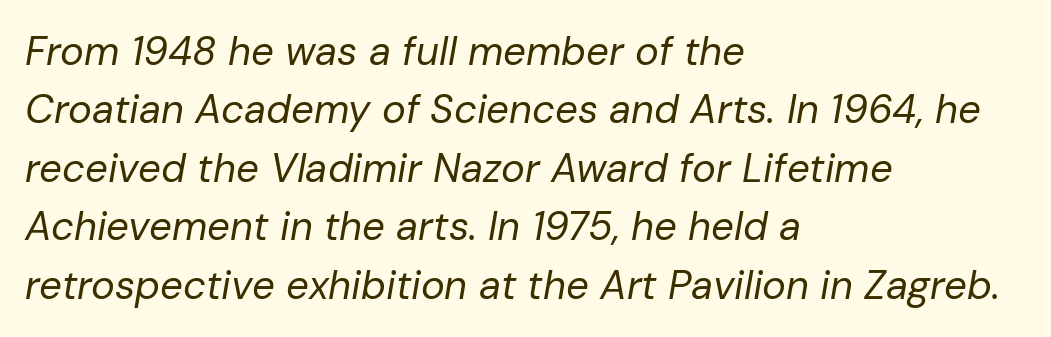
The image shows 40 px regular-weight type, italic (leaning right); set left-aligned, normal line spacing (1.46x), normal letter spacing, not underlined; low stroke contrast and a medium x-height.
